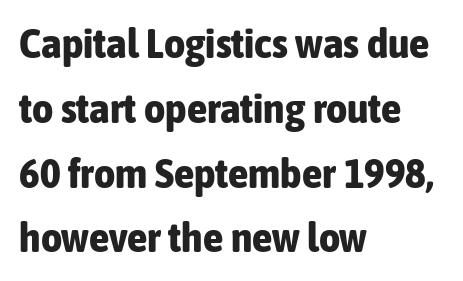
{"serif": "no", "italic": "no", "bold": "yes", "weight": "bold", "width": "condensed", "stroke_contrast": "low", "x_height": "medium", "monospaced": "no", "underline": "no", "align": "left", "line_spacing": "normal", "line_spacing_ratio": 1.58, "letter_spacing": "normal", "letter_spacing_em": 0.0, "glyph_px": 41}
